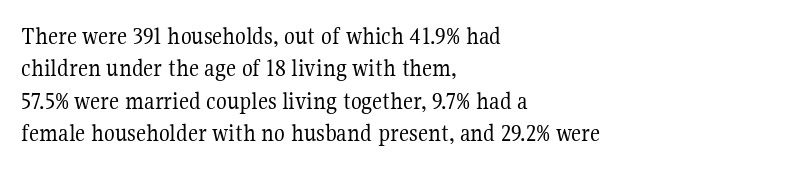
Q: Is the text bold? A: No.
Q: Is the text italic (slanted)? A: No, it is upright.
Q: Is the text underlined? A: No.
Q: How is the paragraph aligned? A: Left-aligned.
Q: Is the spacing between letters normal or unusually wide? A: Normal.
Q: Is the spacing between lines tight, normal or loose? A: Normal.
